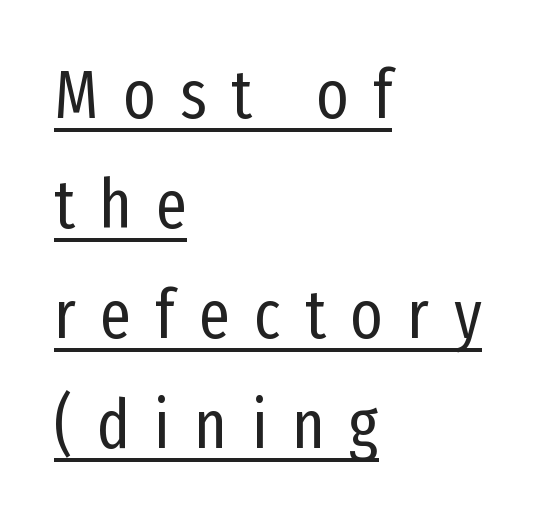
Each line of the rendering has a horizontal stroke beneath the glyphs. Observe the absence of serifs on each vertical stroke in this sample. Proportional: the letters do not fall into vertical columns. Is the stroke heavy? The answer is a plain regular-or-lighter. Here the glyphs are tracked loosely, breaking word shapes into spaced letters.
